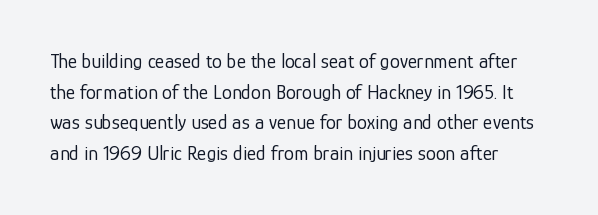
Q: Is the text bold? A: No.
Q: Is the text italic (slanted)? A: No, it is upright.
Q: Is the text underlined? A: No.
Q: Is the spacing between letters normal or unusually wide? A: Normal.
Q: Is the spacing between lines tight, normal or loose? A: Normal.
